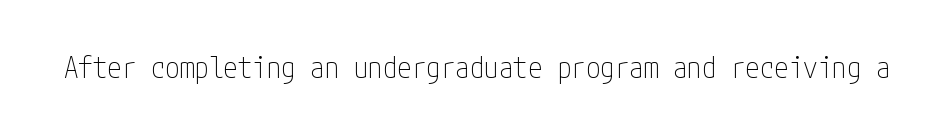
The image shows 29 px thin, condensed sans-serif type, upright; set normal letter spacing, not underlined; low stroke contrast and a medium x-height.
